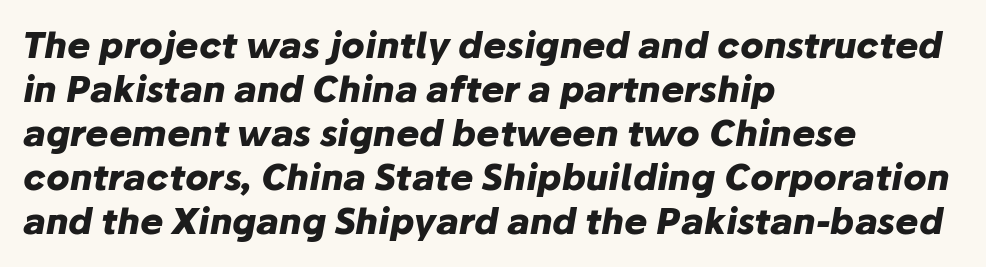
Note the varied advance widths — an 'i' is clearly narrower than an 'm'. Underlining? Definitely not there. Yep, that's italic — everything's leaning. The text block is weighted toward the left margin, trailing off unevenly rightward. This rendering leaves character spacing at its baseline value.
